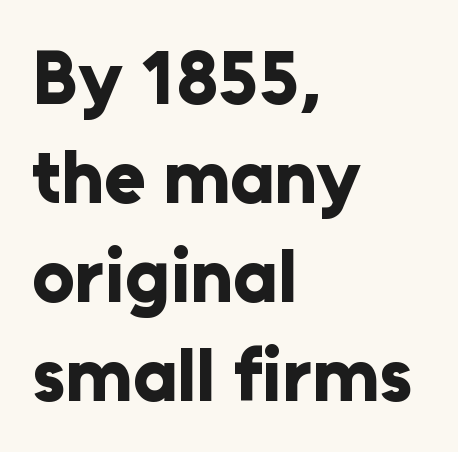
{"serif": "no", "italic": "no", "bold": "yes", "weight": "bold", "width": "normal", "stroke_contrast": "low", "x_height": "medium", "monospaced": "no", "underline": "no", "align": "left", "line_spacing": "normal", "line_spacing_ratio": 1.32, "letter_spacing": "normal", "letter_spacing_em": 0.0, "glyph_px": 75}
